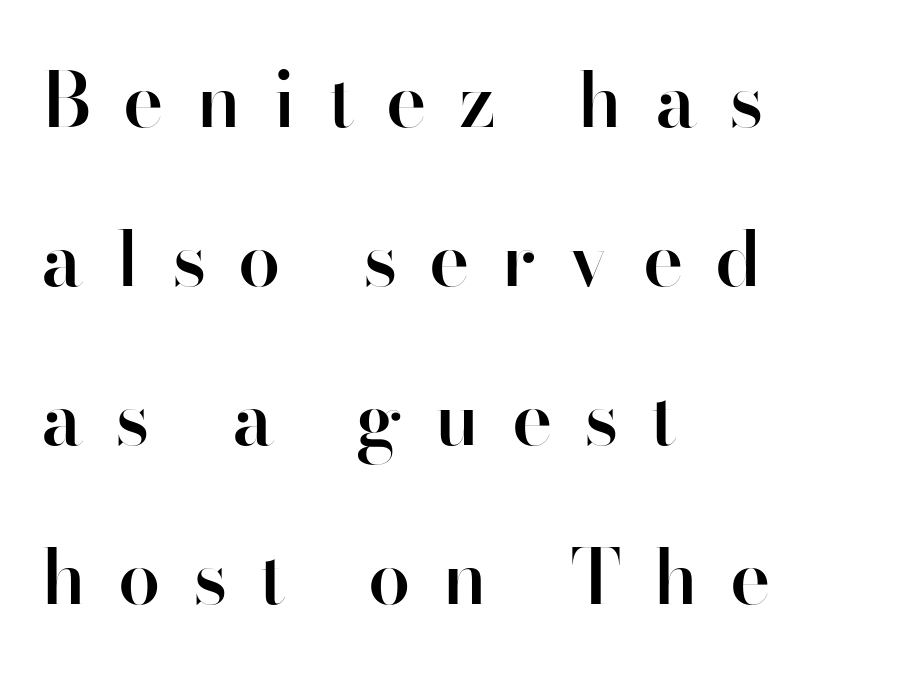
The image shows 76 px semibold sans-serif type, upright; set left-aligned, loose line spacing (2.09x), unusually wide letter spacing (+0.42 em), not underlined; high stroke contrast and a small x-height.
